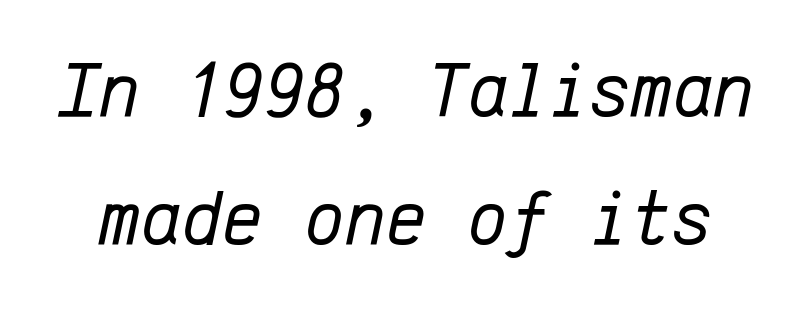
The image shows 78 px regular-weight type, italic (leaning right), monospaced; set normal line spacing (1.64x), normal letter spacing, not underlined; low stroke contrast and a medium x-height.
